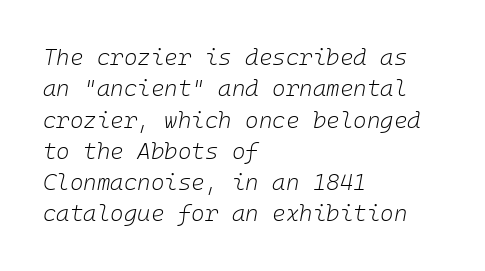
The passage shown is not bold in any degree. The face used here is rendered with its standard letterfit. Would a proofreader flag this as italicized? Yes. What's the leading like? Ordinary, nothing unusual. One-word summary of the alignment: left. Plain, unruled lines of type.
